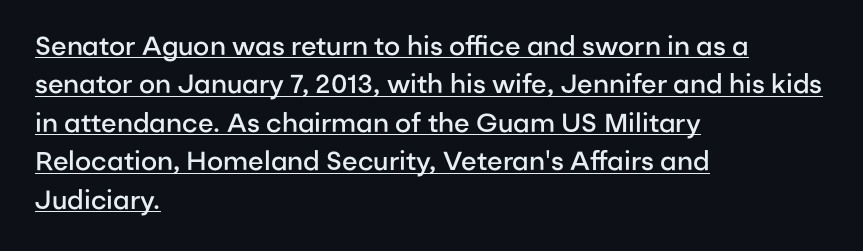
{"italic": "no", "bold": "semi", "underline": "yes", "align": "left", "line_spacing": "normal", "line_spacing_ratio": 1.48, "letter_spacing": "normal", "letter_spacing_em": 0.0, "glyph_px": 26}
